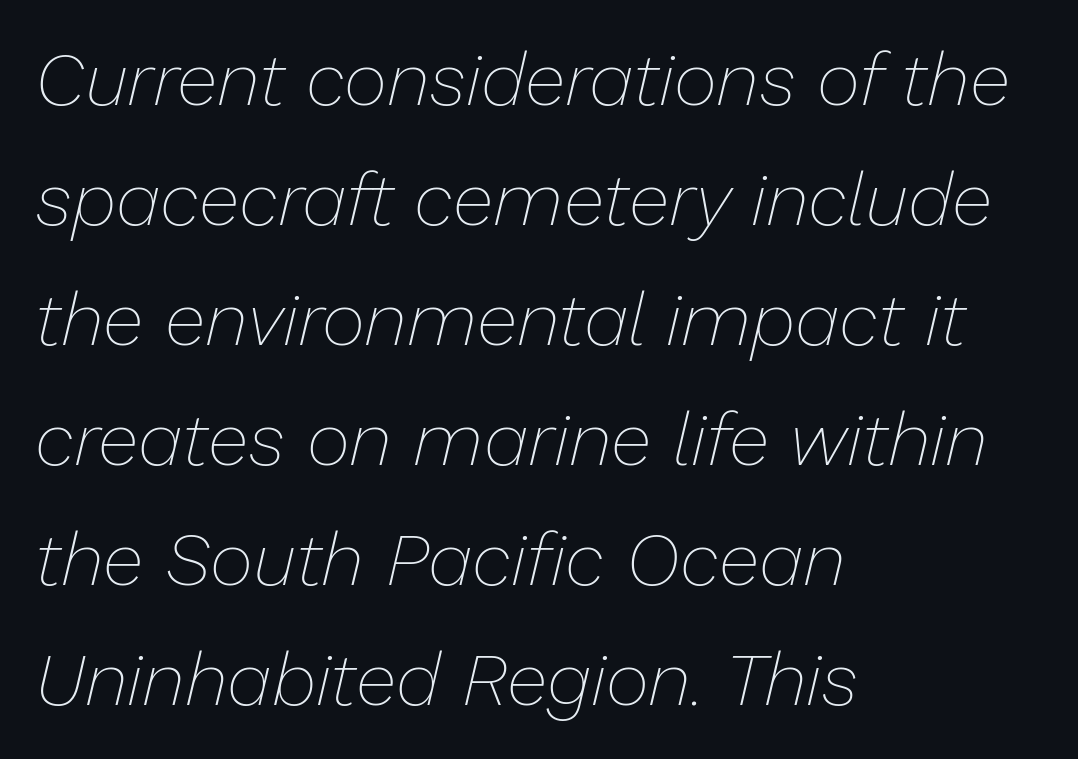
The image shows 75 px thin type, italic (leaning right); set left-aligned, normal line spacing (1.6x), normal letter spacing, not underlined; low stroke contrast and a medium x-height.
